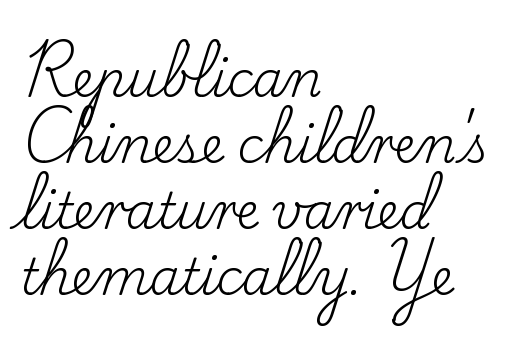
The image shows 49 px regular-weight serif type; set left-aligned, normal line spacing (1.35x), normal letter spacing, not underlined; low stroke contrast and a small x-height.
